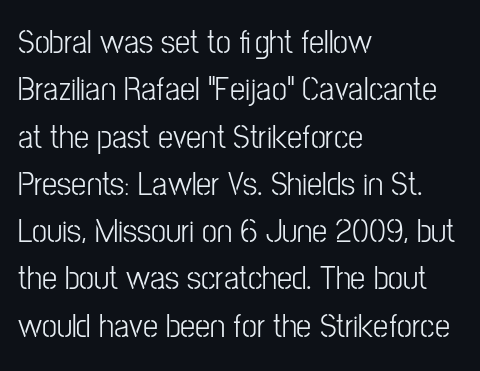
Q: Is the text bold? A: No.
Q: Is the text italic (slanted)? A: No, it is upright.
Q: Is the typeface a serif or a sans-serif typeface? A: Sans-serif.
Q: Is the text underlined? A: No.
Q: How is the paragraph aligned? A: Left-aligned.
Q: Is the spacing between letters normal or unusually wide? A: Normal.
Q: Is the spacing between lines tight, normal or loose? A: Normal.
Q: Width (condensed, normal, or wide)? A: Condensed.
Q: Stroke contrast? A: Low.
Q: x-height? A: Medium.
Q: Monospaced? A: No.
